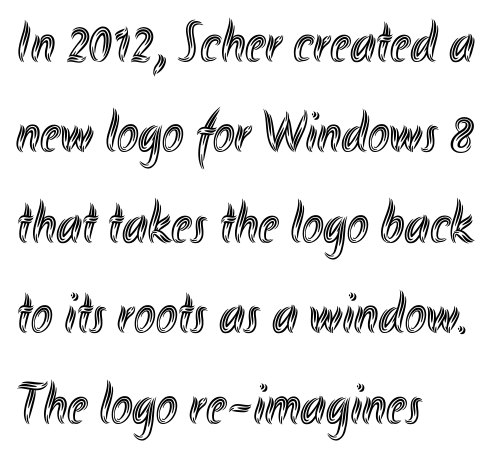
Bare-footed words on every line. Leftover space on each line is placed entirely after the last word. A typesetter would call this proportional, since set widths differ per character. Default kerning and tracking; the words read as compact shapes.
